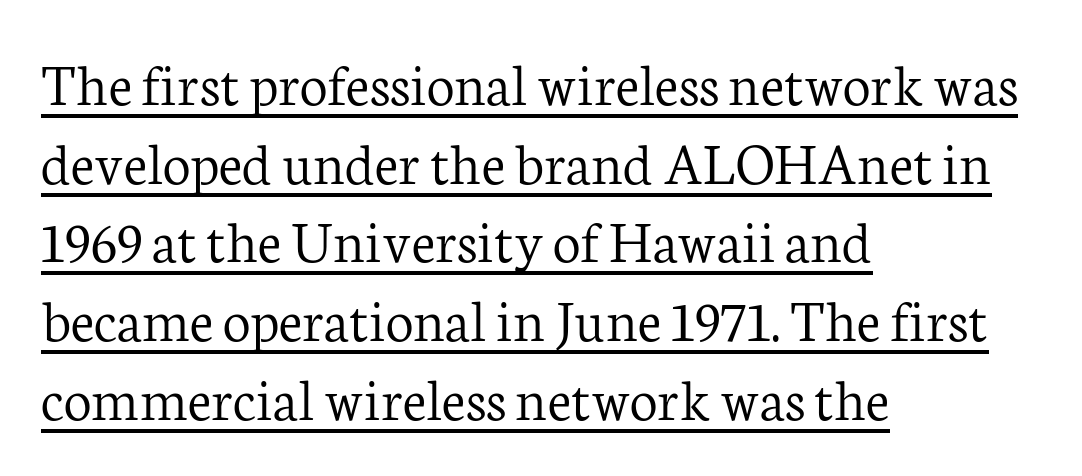
{"serif": "yes", "italic": "no", "bold": "no", "weight": "light", "width": "normal", "stroke_contrast": "low", "x_height": "medium", "monospaced": "no", "underline": "yes", "align": "left", "line_spacing": "normal", "line_spacing_ratio": 1.27, "letter_spacing": "normal", "letter_spacing_em": 0.0, "glyph_px": 62}
